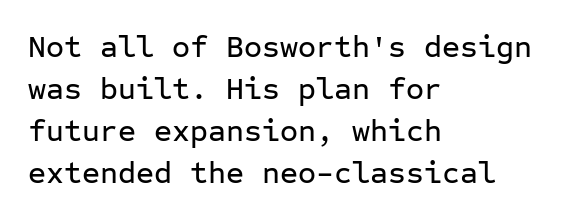
The image shows 31 px sans-serif type, upright, monospaced; set left-aligned, normal line spacing (1.35x), normal letter spacing, not underlined; low stroke contrast and a medium x-height.
